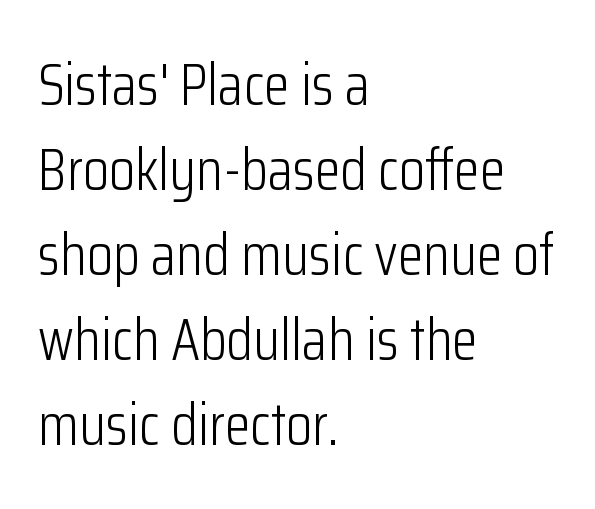
Q: Is the text bold? A: No.
Q: Is the text italic (slanted)? A: No, it is upright.
Q: Is the typeface a serif or a sans-serif typeface? A: Sans-serif.
Q: Is the text underlined? A: No.
Q: How is the paragraph aligned? A: Left-aligned.
Q: Is the spacing between letters normal or unusually wide? A: Normal.
Q: Is the spacing between lines tight, normal or loose? A: Normal.
Q: Width (condensed, normal, or wide)? A: Condensed.
Q: Stroke contrast? A: Low.
Q: x-height? A: Medium.
Q: Monospaced? A: No.
